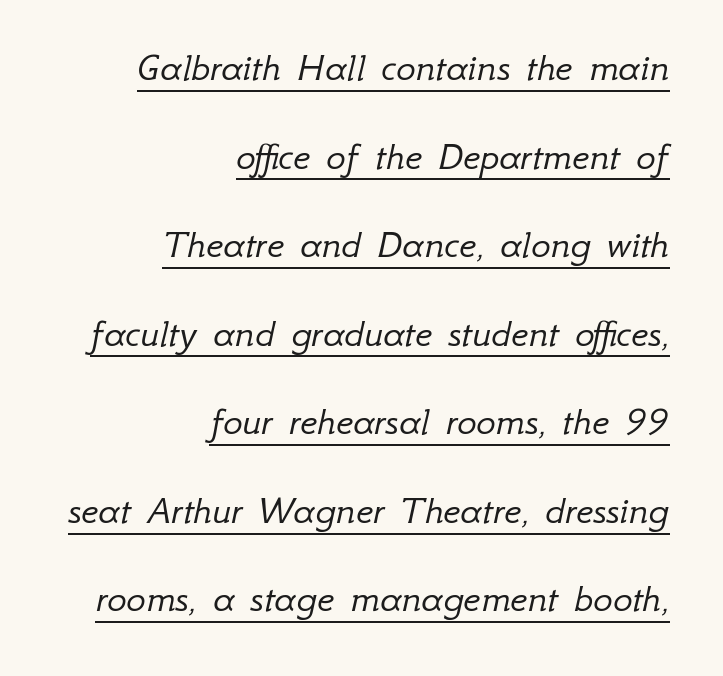
{"italic": "yes", "lean": "right", "slant_degrees": 12, "bold": "no", "weight": "light", "width": "normal", "stroke_contrast": "low", "x_height": "small", "monospaced": "no", "underline": "yes", "align": "right", "line_spacing": "loose", "line_spacing_ratio": 2.16, "letter_spacing": "normal", "letter_spacing_em": 0.0, "glyph_px": 41}
